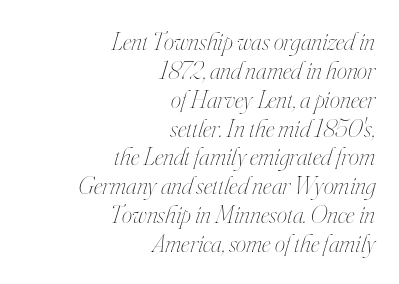
Stems here are at most as thick as an everyday book face. Vertical spacing — tight. Looking at the ascenders, they clearly lean. The ragged edge is on the left, which tells us the setting is flush right. The strip under each line holds only bare page. Honestly, the letter spacing is just normal — you wouldn't notice it.
